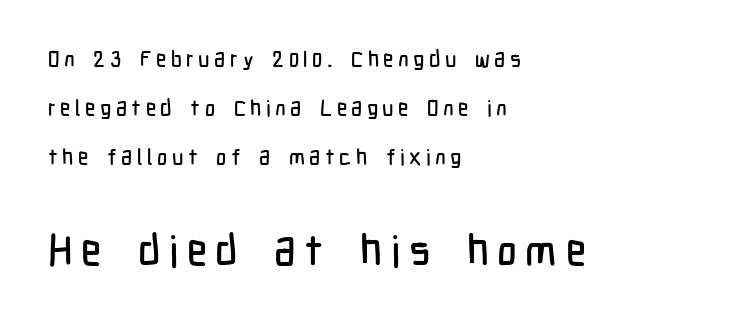
{"serif": "no", "italic": "no", "width": "condensed", "stroke_contrast": "low", "x_height": "medium", "monospaced": "no", "underline": "no", "align": "left", "line_spacing": "loose", "line_spacing_ratio": 2.22, "letter_spacing": "wide", "letter_spacing_em": 0.2, "larger_block": "second", "size_ratio": 1.95, "glyph_px": 43}
